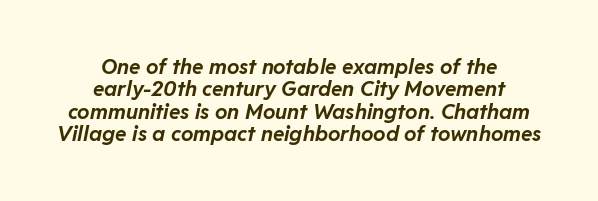
The image shows 21 px bold type, italic (leaning right); set centered, tight line spacing (1.07x), normal letter spacing, not underlined.
